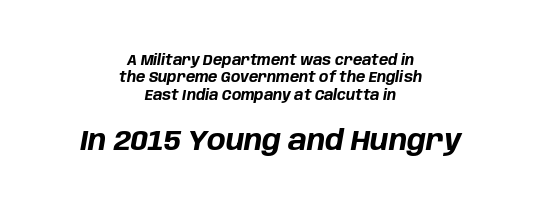
The type is set solid horizontally, with unmodified tracking. The rendering positions every line midway between the sides. Look at the stroke-to-counter ratio: heavy, a bold. You could not count columns in this text — the font is proportionally spaced. Clear beneath every line of the passage.
